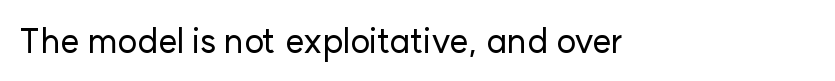
The image shows 34 px sans-serif type, upright; set normal letter spacing, not underlined; low stroke contrast and a medium x-height.
